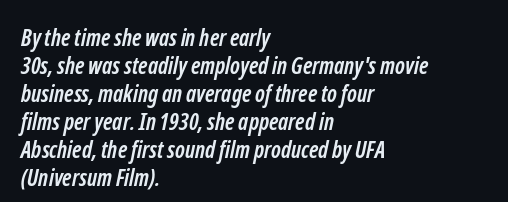
The image shows 23 px bold type; set left-aligned, line spacing 1.22x, normal letter spacing, not underlined.
